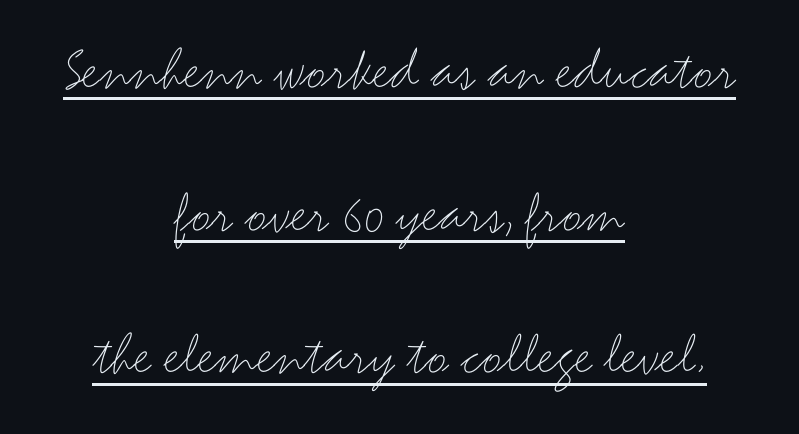
The image shows 61 px thin, wide sans-serif type; set centered, loose line spacing (2.34x), normal letter spacing, underlined; medium stroke contrast and a small x-height.
